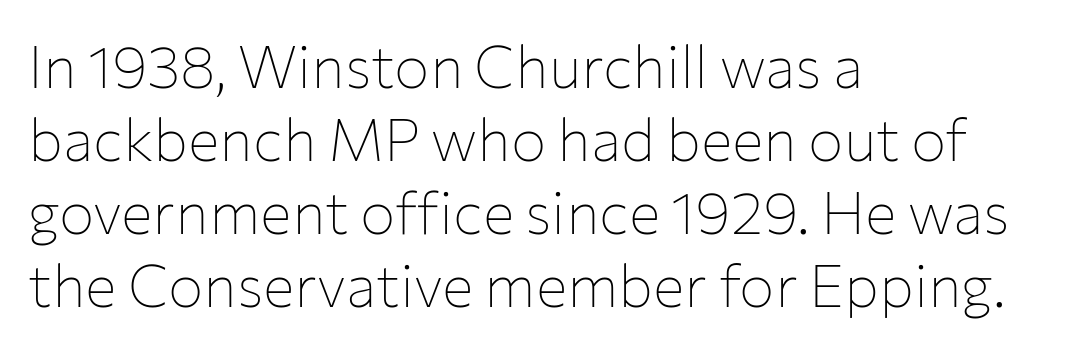
The image shows 59 px thin sans-serif type, upright; set left-aligned, line spacing 1.24x, normal letter spacing, not underlined; low stroke contrast and a medium x-height.
